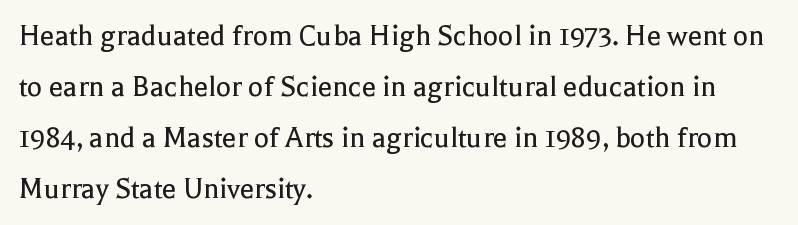
{"serif": "yes", "italic": "no", "bold": "no", "weight": "regular", "width": "normal", "x_height": "medium", "monospaced": "no", "underline": "no", "align": "left", "line_spacing": "normal", "line_spacing_ratio": 1.59, "letter_spacing": "normal", "letter_spacing_em": 0.0, "glyph_px": 32}
